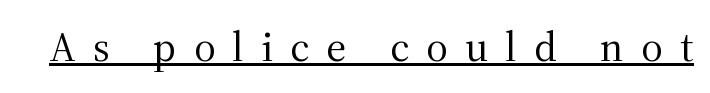
The image shows 42 px regular-weight serif type, upright; set unusually wide letter spacing (+0.41 em), underlined; medium stroke contrast and a medium x-height.
